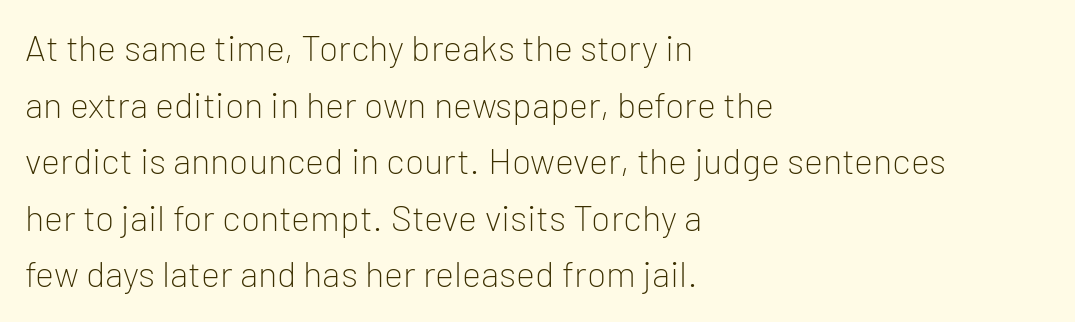
Q: Is the text bold? A: No.
Q: Is the text italic (slanted)? A: No, it is upright.
Q: Is the typeface a serif or a sans-serif typeface? A: Sans-serif.
Q: Is the text underlined? A: No.
Q: How is the paragraph aligned? A: Left-aligned.
Q: Is the spacing between letters normal or unusually wide? A: Normal.
Q: Is the spacing between lines tight, normal or loose? A: Normal.
Q: Width (condensed, normal, or wide)? A: Normal.
Q: Stroke contrast? A: Low.
Q: x-height? A: Medium.
Q: Monospaced? A: No.
